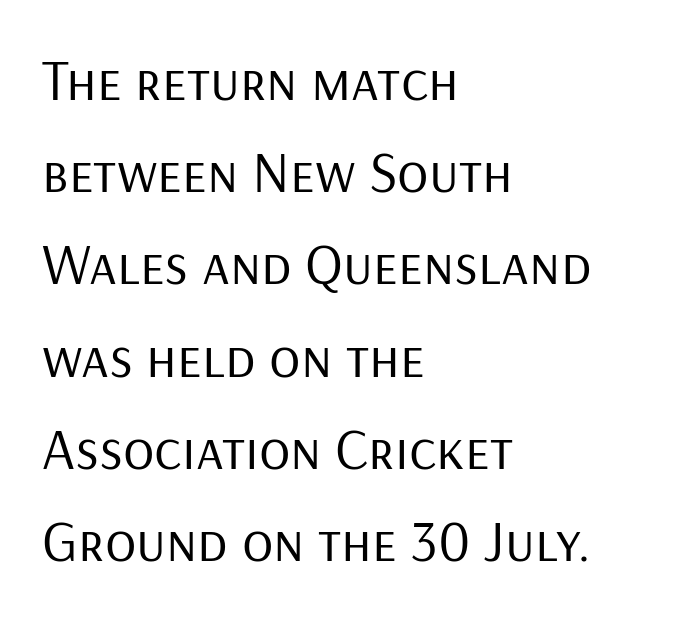
Does the copy run flush right? No — it runs flush left. The letters stand straight up with perfectly vertical stems. Do the characters align in a grid? No, the font is proportional. Bold? No — there's no thickening of the strokes. The face used here is a sans, in the tradition of grotesques and geometrics. No extra tracking has been applied to these lines.
